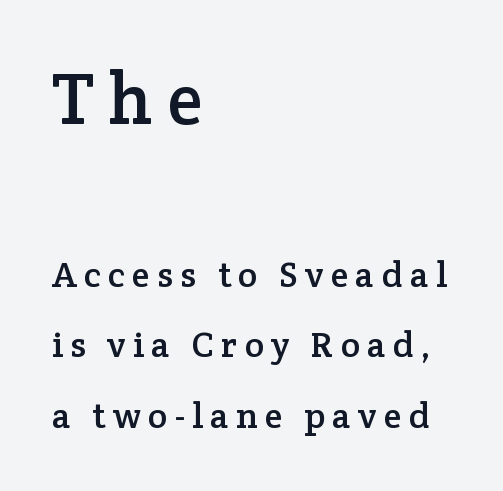
The passage shown is typeset with a serif family. Scale decreases going downward across the two blocks. Does extra space separate the letters? Yes, quite a lot of it. This sample trades compactness for vertical openness between lines.
